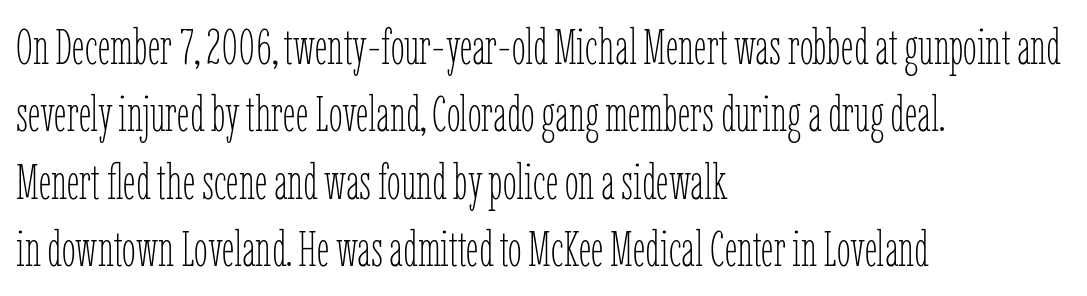
The image shows 50 px thin, condensed type, upright; set left-aligned, normal line spacing (1.35x), normal letter spacing, not underlined; low stroke contrast and a medium x-height.
